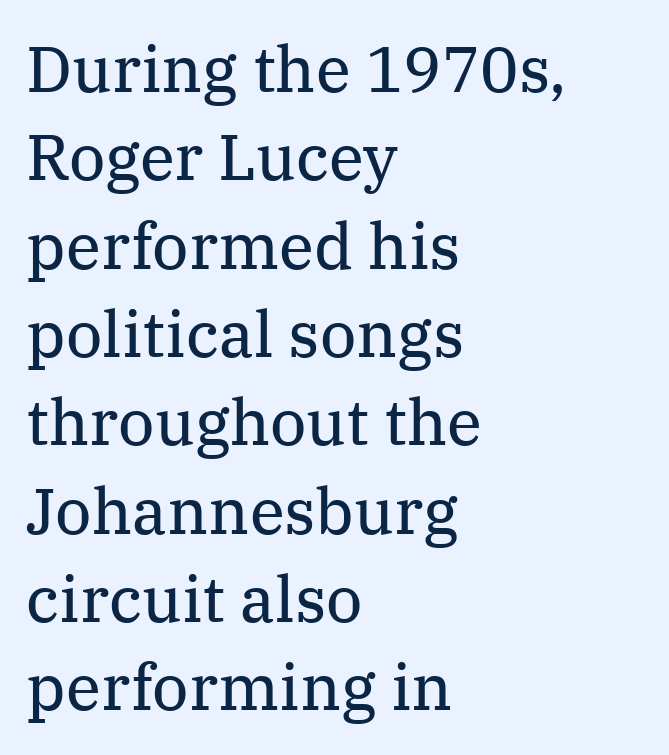
No italicization has been applied; the sample stays upright. This sample uses plain, unmodified letter spacing. Is this a fixed-width face? No — the glyphs have proportional, varying widths. Line starts are locked; line ends wander.
